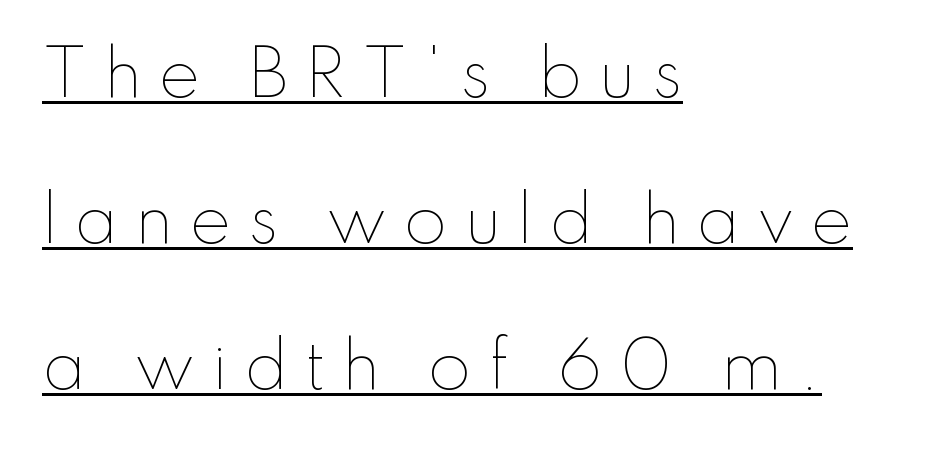
Q: Is the text bold? A: No.
Q: Is the text italic (slanted)? A: No, it is upright.
Q: Is the text underlined? A: Yes.
Q: How is the paragraph aligned? A: Left-aligned.
Q: Is the spacing between letters normal or unusually wide? A: Unusually wide.
Q: Is the spacing between lines tight, normal or loose? A: Loose.
Q: Width (condensed, normal, or wide)? A: Normal.
Q: Stroke contrast? A: Low.
Q: x-height? A: Small.
Q: Monospaced? A: No.
